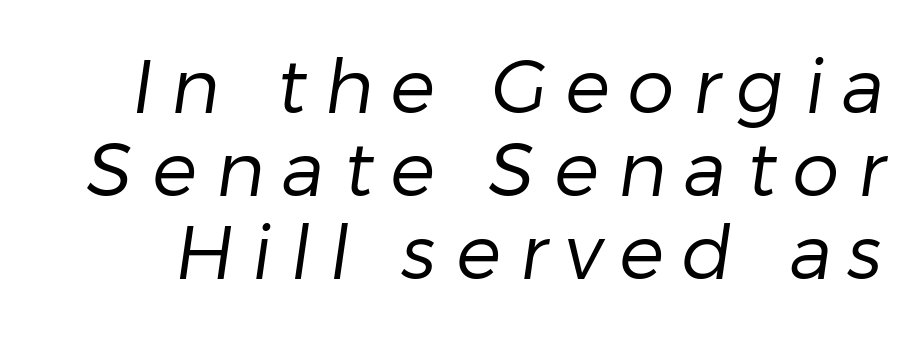
The image shows 75 px regular-weight sans-serif type; set tight line spacing (1.11x), unusually wide letter spacing (+0.24 em), not underlined; low stroke contrast and a medium x-height.
